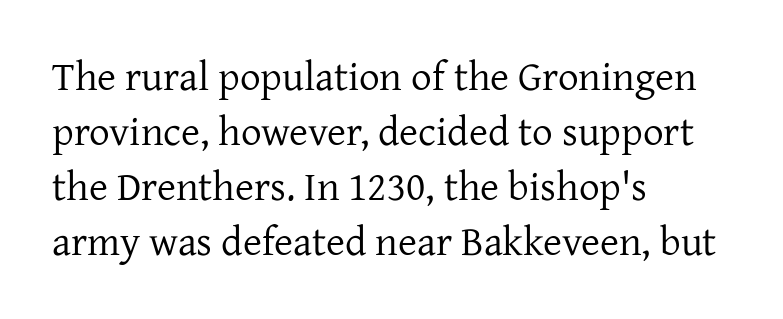
The image shows 41 px regular-weight serif type, upright; set left-aligned, normal line spacing (1.34x), normal letter spacing, not underlined; low stroke contrast and a medium x-height.
